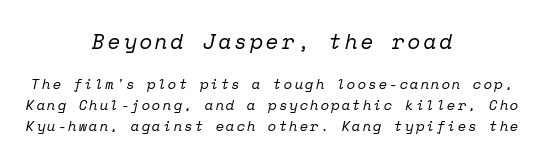
{"italic": "yes", "lean": "right", "slant_degrees": 12, "bold": "no", "underline": "no", "align": "center", "line_spacing": "normal", "line_spacing_ratio": 1.49, "larger_block": "first", "size_ratio": 1.5, "glyph_px": 21}
